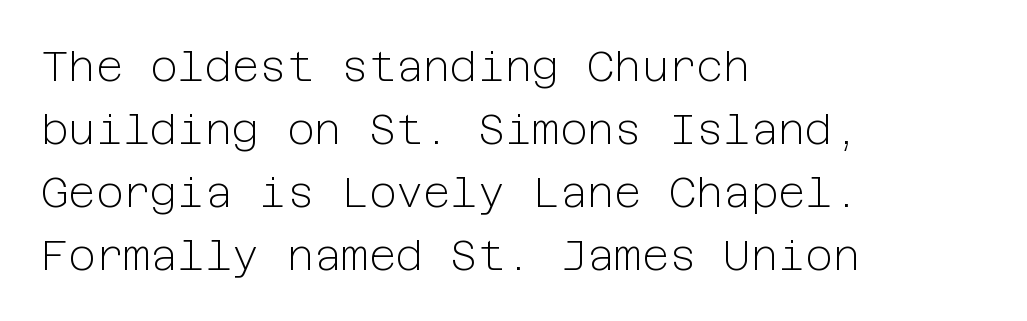
Q: Is the text bold? A: No.
Q: Is the text italic (slanted)? A: No, it is upright.
Q: Is the typeface a serif or a sans-serif typeface? A: Sans-serif.
Q: Is the text underlined? A: No.
Q: How is the paragraph aligned? A: Left-aligned.
Q: Is the spacing between letters normal or unusually wide? A: Normal.
Q: Is the spacing between lines tight, normal or loose? A: Normal.
Q: Width (condensed, normal, or wide)? A: Normal.
Q: Stroke contrast? A: Low.
Q: x-height? A: Medium.
